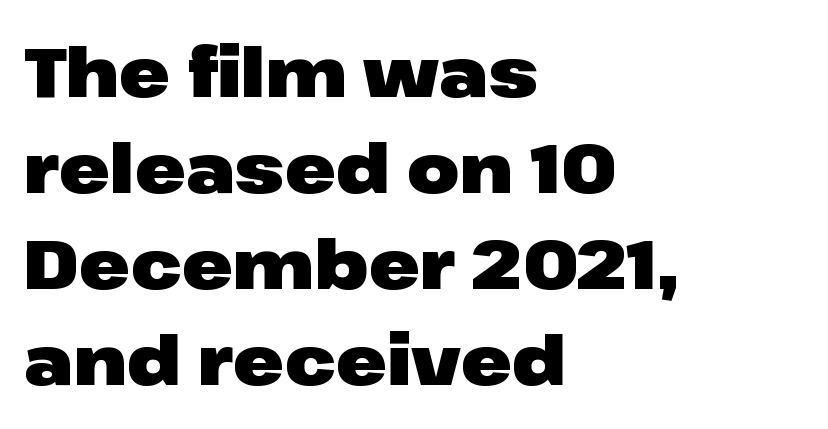
The image shows 68 px heavy, wide sans-serif type, upright; set left-aligned, normal line spacing (1.41x), normal letter spacing, not underlined; low stroke contrast and a medium x-height.
